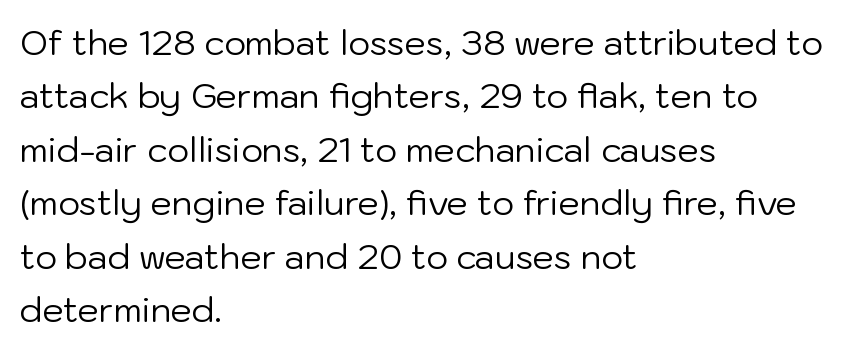
{"serif": "no", "italic": "no", "bold": "no", "weight": "regular", "width": "normal", "stroke_contrast": "low", "x_height": "medium", "monospaced": "no", "underline": "no", "align": "left", "line_spacing": "normal", "line_spacing_ratio": 1.57, "letter_spacing": "normal", "letter_spacing_em": 0.0, "glyph_px": 34}
